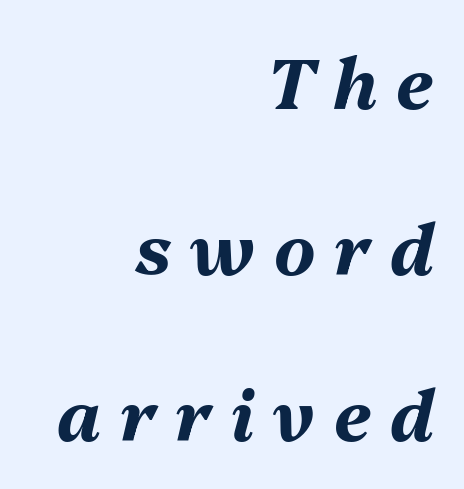
{"italic": "yes", "lean": "right", "slant_degrees": 13, "bold": "yes", "weight": "bold", "width": "normal", "stroke_contrast": "medium", "x_height": "medium", "monospaced": "no", "underline": "no", "align": "right", "line_spacing": "loose", "line_spacing_ratio": 2.37, "letter_spacing": "wide", "letter_spacing_em": 0.27, "glyph_px": 70}
